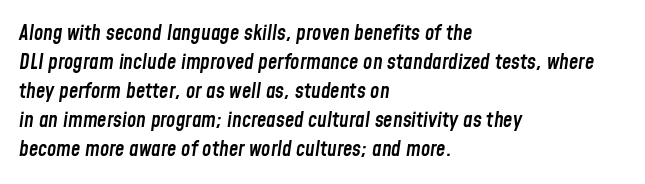
Yep, that's italic — everything's leaning. Is the type bold? Partly — it's a semibold, heavier than regular but not fully bold. This sample is left-justified, so line endings fall wherever the words run out. Glyph-to-glyph distance matches everyday printed text. Whoever set this chose a conventional vertical rhythm. No word sits above an underline.
